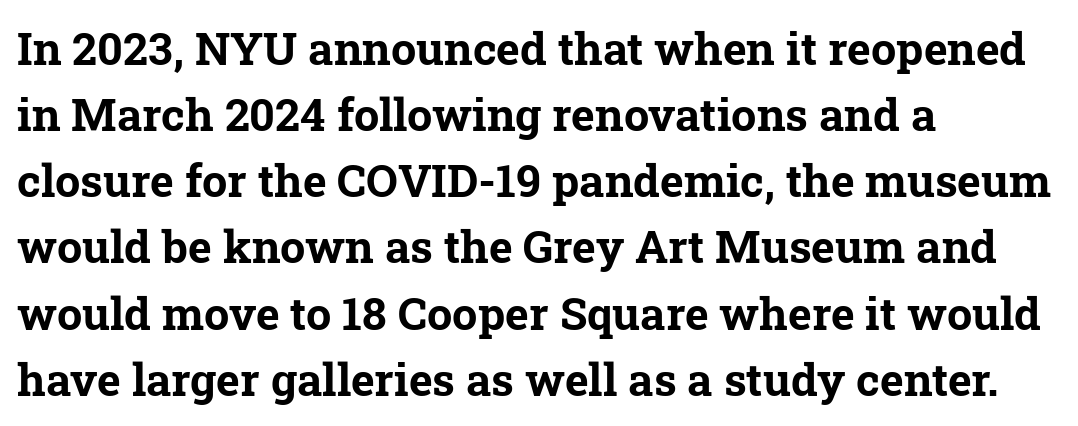
Q: Is the text bold? A: Yes.
Q: Is the typeface a serif or a sans-serif typeface? A: Serif.
Q: Is the text underlined? A: No.
Q: How is the paragraph aligned? A: Left-aligned.
Q: Is the spacing between letters normal or unusually wide? A: Normal.
Q: Is the spacing between lines tight, normal or loose? A: Normal.
Q: Width (condensed, normal, or wide)? A: Normal.
Q: Stroke contrast? A: Low.
Q: x-height? A: Medium.
Q: Monospaced? A: No.
